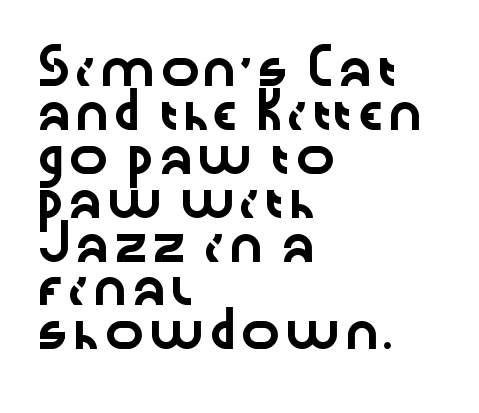
{"serif": "no", "italic": "no", "width": "wide", "stroke_contrast": "low", "x_height": "medium", "monospaced": "no", "underline": "no", "align": "left", "line_spacing": "normal", "line_spacing_ratio": 1.33, "letter_spacing": "normal", "letter_spacing_em": 0.0, "glyph_px": 33}
